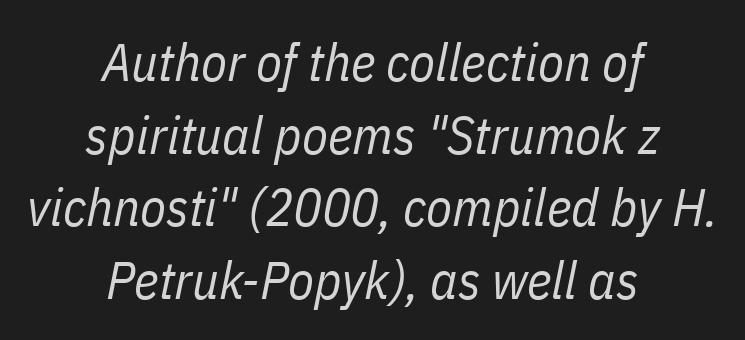
Q: Is the text bold? A: No.
Q: Is the text italic (slanted)? A: Yes, it leans right by about 11 degrees.
Q: Is the text underlined? A: No.
Q: How is the paragraph aligned? A: Centered.
Q: Is the spacing between letters normal or unusually wide? A: Normal.
Q: Is the spacing between lines tight, normal or loose? A: Normal.
Q: Width (condensed, normal, or wide)? A: Condensed.
Q: Stroke contrast? A: Low.
Q: x-height? A: Medium.
Q: Monospaced? A: No.
